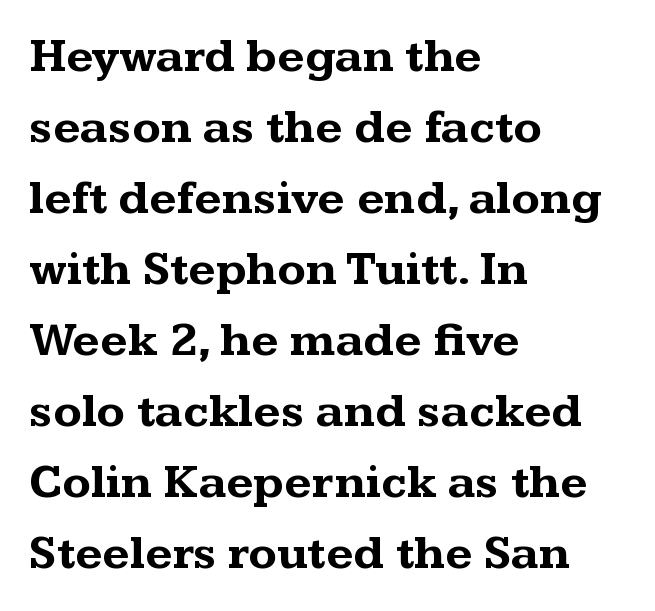
The image shows 47 px bold, wide serif type, upright; set left-aligned, normal line spacing (1.51x), normal letter spacing, not underlined; medium stroke contrast and a medium x-height.
